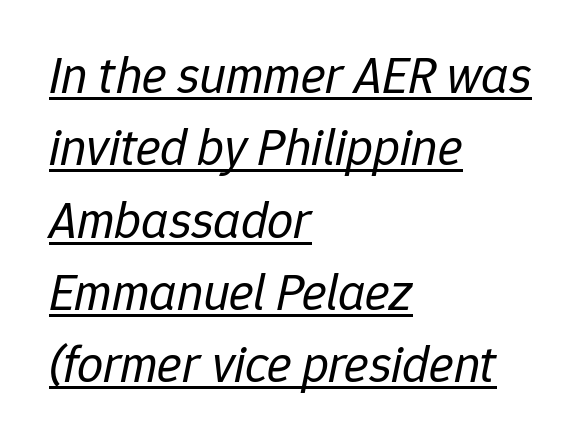
Q: Is the text bold? A: No.
Q: Is the text italic (slanted)? A: Yes, it leans right by about 12 degrees.
Q: Is the text underlined? A: Yes.
Q: How is the paragraph aligned? A: Left-aligned.
Q: Is the spacing between letters normal or unusually wide? A: Normal.
Q: Is the spacing between lines tight, normal or loose? A: Normal.
Q: Width (condensed, normal, or wide)? A: Normal.
Q: Stroke contrast? A: Low.
Q: x-height? A: Medium.
Q: Monospaced? A: No.
